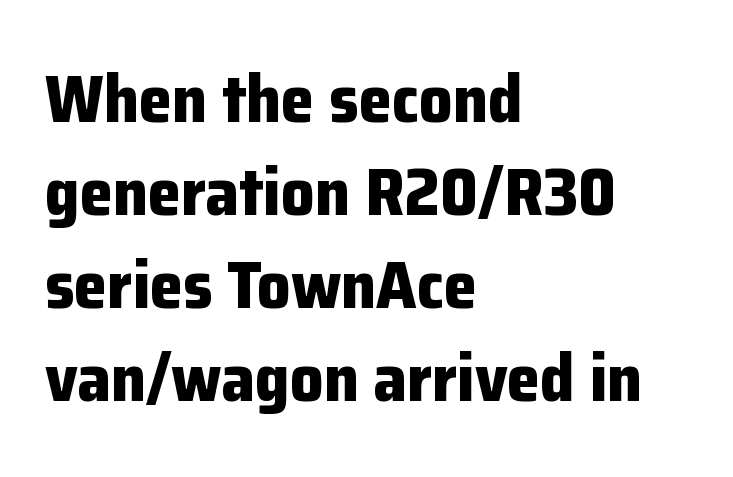
Q: Is the text bold? A: Yes.
Q: Is the text italic (slanted)? A: No, it is upright.
Q: Is the typeface a serif or a sans-serif typeface? A: Sans-serif.
Q: Is the text underlined? A: No.
Q: How is the paragraph aligned? A: Left-aligned.
Q: Is the spacing between letters normal or unusually wide? A: Normal.
Q: Is the spacing between lines tight, normal or loose? A: Normal.
Q: Width (condensed, normal, or wide)? A: Normal.
Q: Stroke contrast? A: Low.
Q: x-height? A: Medium.
Q: Monospaced? A: No.
